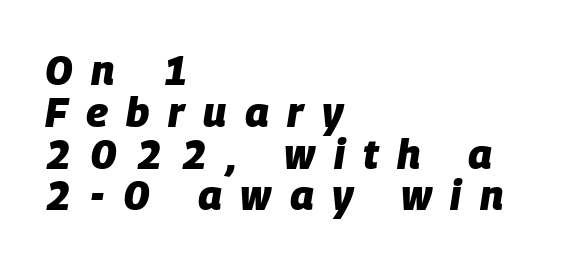
{"italic": "yes", "lean": "right", "slant_degrees": 9, "bold": "yes", "weight": "heavy", "width": "normal", "stroke_contrast": "low", "x_height": "large", "monospaced": "no", "underline": "no", "align": "left", "line_spacing": "tight", "line_spacing_ratio": 1.02, "letter_spacing": "wide", "letter_spacing_em": 0.45, "glyph_px": 41}
